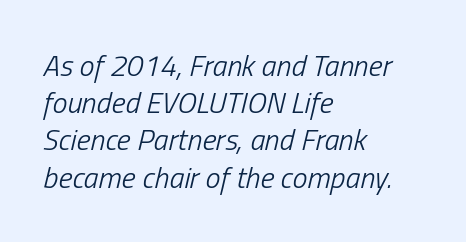
The font's italic variant was chosen for this text. Anything drawn beneath the words? Only blank space. Which margin do the lines hug? The left one — the right edge is uneven. A quiet, ordinary-to-light weight characterises the typeface.
